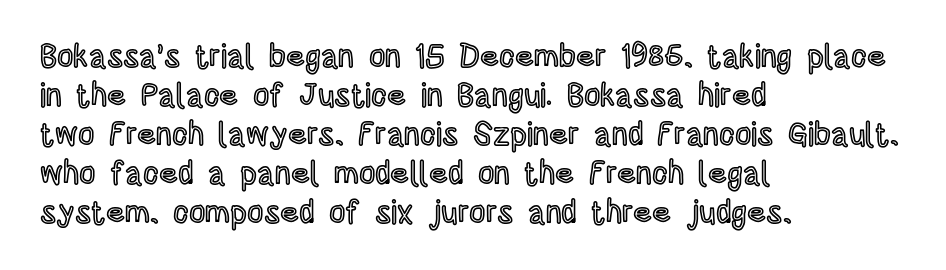
{"italic": "no", "width": "condensed", "x_height": "large", "monospaced": "no", "underline": "no", "align": "left", "line_spacing_ratio": 1.22, "letter_spacing": "normal", "letter_spacing_em": 0.0, "glyph_px": 32}
